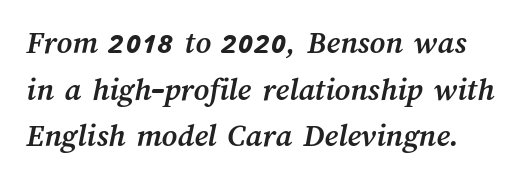
The image shows 33 px semibold type; set normal line spacing (1.41x), normal letter spacing, not underlined; medium stroke contrast and a medium x-height.
